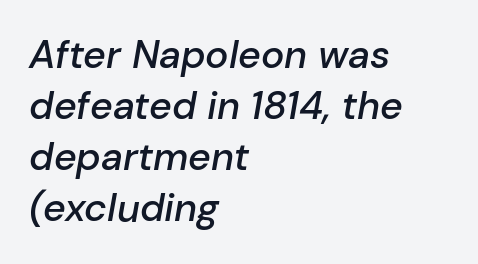
In CSS terms this would be text-align: left. Summary of weight: moderately heavy, a semibold. Nobody drew a line under any word here. Is this a fixed-width face? No — the glyphs have proportional, varying widths.
